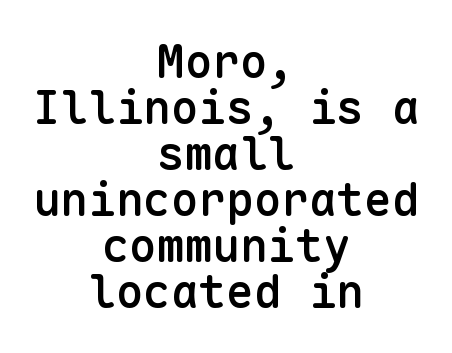
Q: Is the text bold? A: Semi-bold.
Q: Is the text italic (slanted)? A: No, it is upright.
Q: Is the typeface a serif or a sans-serif typeface? A: Sans-serif.
Q: Is the text underlined? A: No.
Q: How is the paragraph aligned? A: Centered.
Q: Is the spacing between letters normal or unusually wide? A: Normal.
Q: Is the spacing between lines tight, normal or loose? A: Tight.
Q: Width (condensed, normal, or wide)? A: Normal.
Q: Stroke contrast? A: Low.
Q: x-height? A: Medium.
Q: Monospaced? A: Yes.
